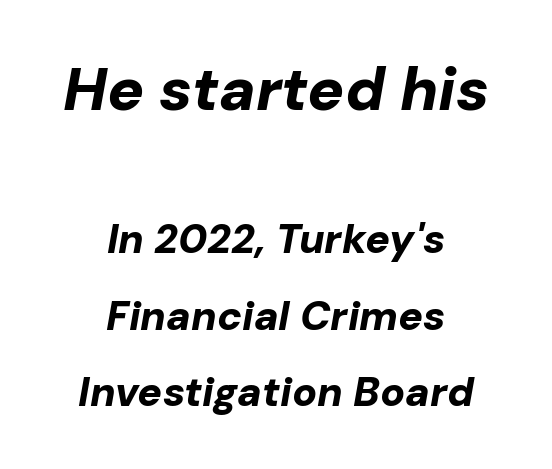
Check the space under the baseline: it is left empty. The whitespace from short lines is split evenly between both sides. Size hierarchy here favors the leading block over the trailing one. Tracking value appears to be zero — textbook default spacing. Looks like regular typesetting: each glyph gets only the width it needs. The text carries the slant typical of an italic or oblique font.
